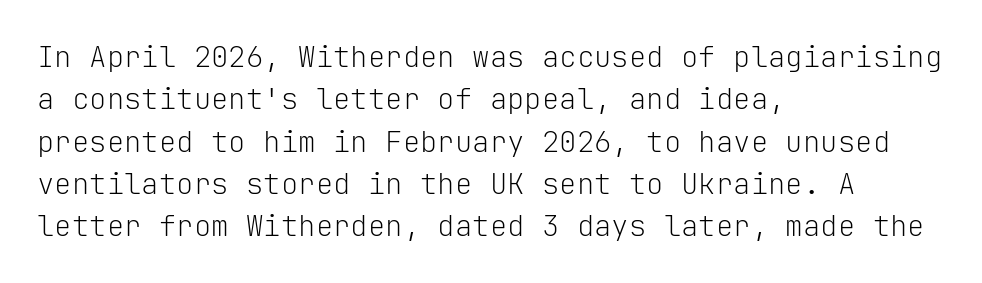
The image shows 29 px light sans-serif type, upright, monospaced; set left-aligned, normal line spacing (1.46x), normal letter spacing, not underlined; low stroke contrast and a medium x-height.
